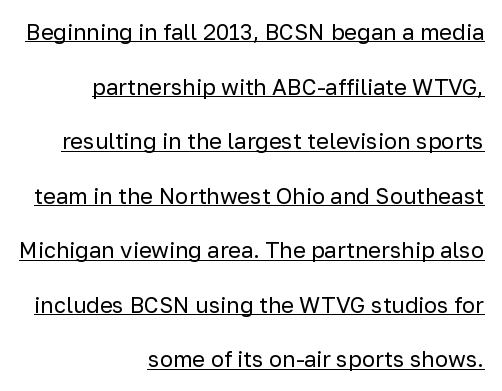
{"italic": "no", "bold": "no", "underline": "yes", "align": "right", "line_spacing": "loose", "line_spacing_ratio": 2.48, "letter_spacing": "normal", "letter_spacing_em": 0.0, "glyph_px": 22}
